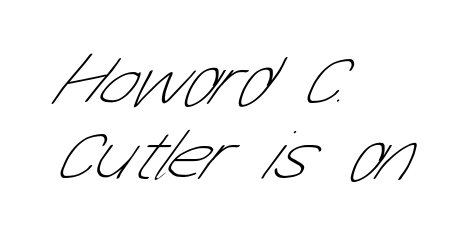
The image shows 71 px thin, condensed sans-serif type; set left-aligned, tight line spacing (1.05x), normal letter spacing, not underlined; low stroke contrast and a medium x-height.
